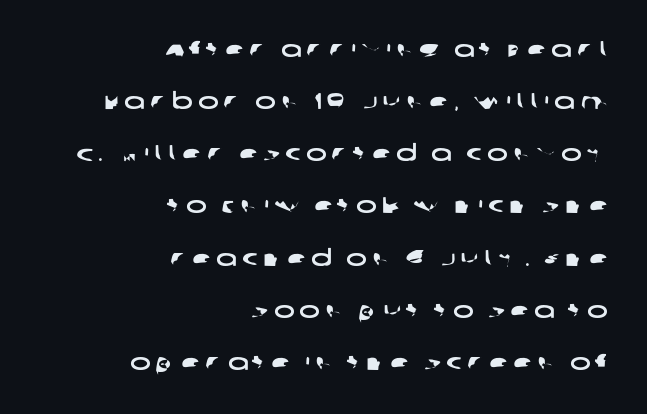
{"underline": "no", "align": "right", "line_spacing": "loose", "line_spacing_ratio": 2.37, "letter_spacing": "wide", "letter_spacing_em": 0.23, "glyph_px": 22}
